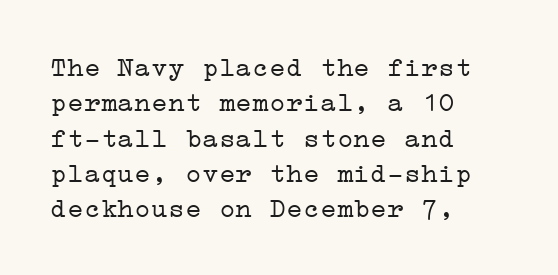
{"serif": "yes", "italic": "no", "bold": "no", "weight": "light", "width": "wide", "stroke_contrast": "low", "x_height": "medium", "underline": "no", "align": "left", "line_spacing": "normal", "line_spacing_ratio": 1.26, "letter_spacing": "normal", "letter_spacing_em": 0.0, "glyph_px": 28}
